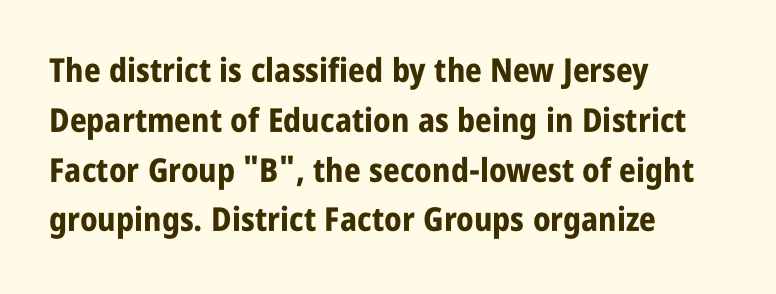
The passage shown stacks its lines at a standard gap. Note: no serifs on the glyphs. The tracking reads as untouched default to a designer's eye. Casual observation: everything's shoved over to the left.
